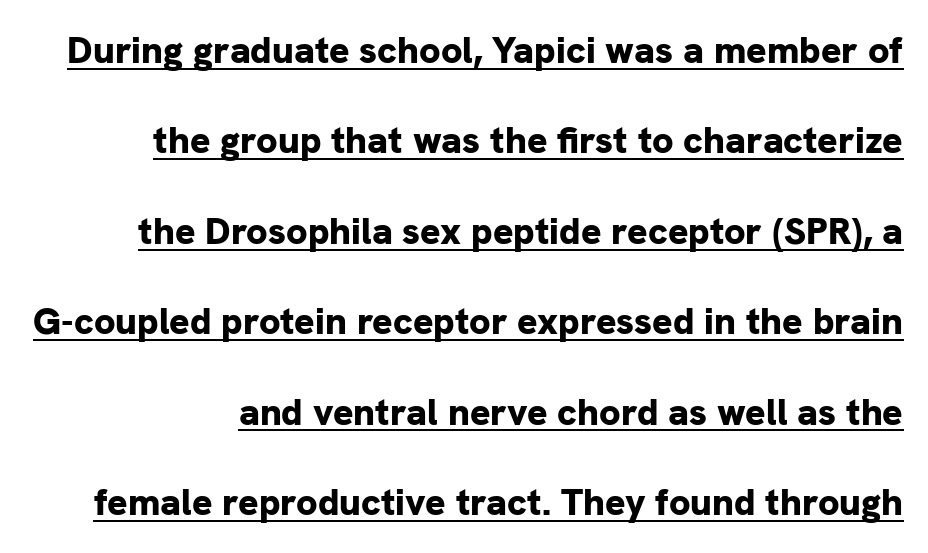
This sample uses a sans-serif face. Nobody touched the tracking dial on this one. The letters advance in unequal steps, a hallmark of proportional type. The font is running at its bold setting. A roman cut, with each character standing at attention. Horizontal bands of white between lines are thick stripes.
